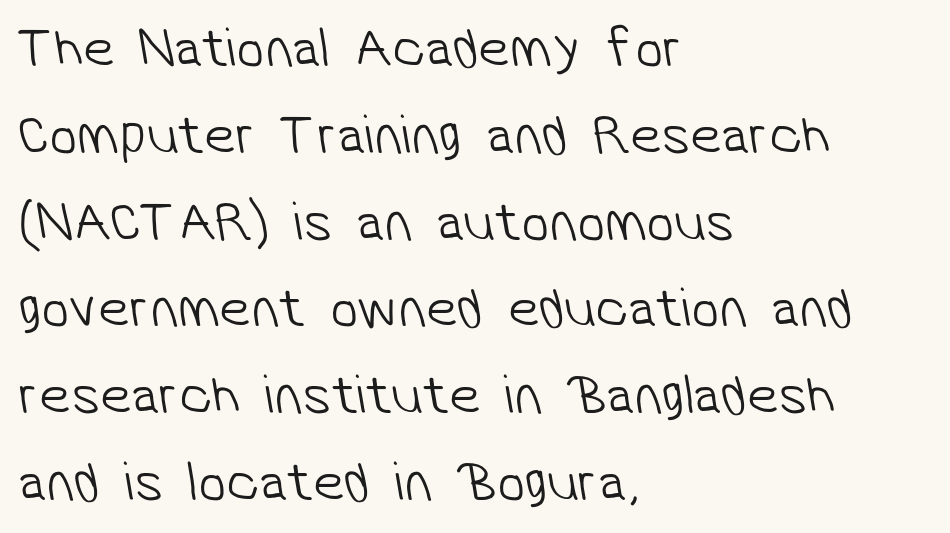
{"serif": "no", "bold": "no", "weight": "light", "width": "normal", "stroke_contrast": "low", "x_height": "medium", "monospaced": "no", "underline": "no", "align": "left", "line_spacing": "normal", "line_spacing_ratio": 1.55, "letter_spacing": "normal", "letter_spacing_em": 0.0, "glyph_px": 56}
